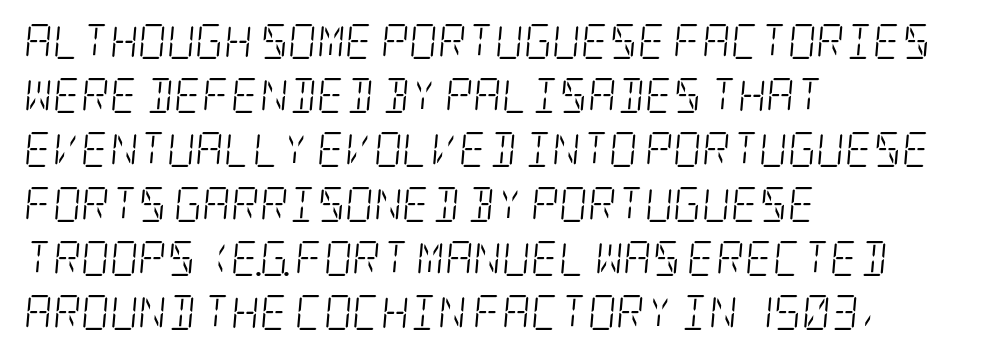
Q: Is the text bold? A: No.
Q: Is the text italic (slanted)? A: Yes, it leans right by about 5 degrees.
Q: Is the typeface a serif or a sans-serif typeface? A: Serif.
Q: Is the text underlined? A: No.
Q: How is the paragraph aligned? A: Left-aligned.
Q: Is the spacing between letters normal or unusually wide? A: Normal.
Q: Is the spacing between lines tight, normal or loose? A: Normal.
Q: Width (condensed, normal, or wide)? A: Condensed.
Q: Stroke contrast? A: Low.
Q: x-height? A: Large.
